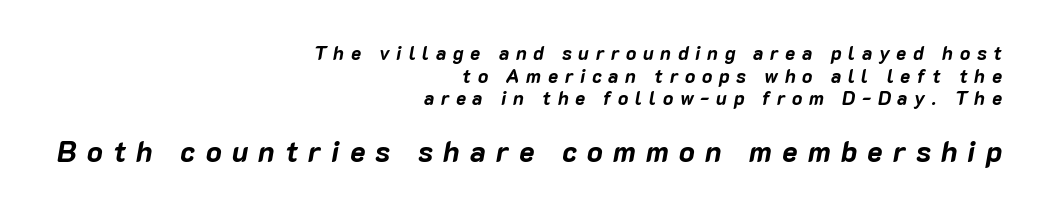
The image shows 29 px bold type, italic (leaning right); set right-aligned, line spacing 1.19x, unusually wide letter spacing (+0.35 em), not underlined; the second (bottom) block is 1.53x larger; low stroke contrast and a medium x-height.
